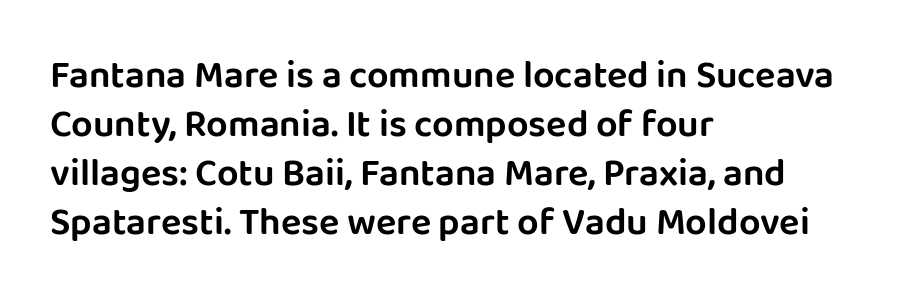
Q: Is the text italic (slanted)? A: No, it is upright.
Q: Is the typeface a serif or a sans-serif typeface? A: Sans-serif.
Q: Is the text underlined? A: No.
Q: How is the paragraph aligned? A: Left-aligned.
Q: Is the spacing between letters normal or unusually wide? A: Normal.
Q: Is the spacing between lines tight, normal or loose? A: Normal.
Q: Width (condensed, normal, or wide)? A: Normal.
Q: Stroke contrast? A: Low.
Q: x-height? A: Large.
Q: Monospaced? A: No.
